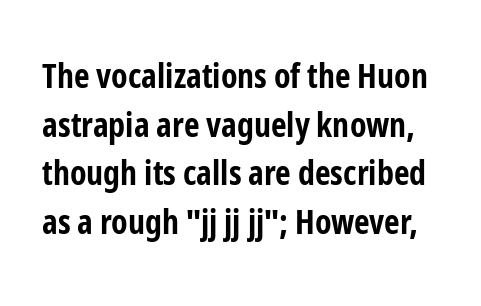
Q: Is the text bold? A: Yes.
Q: Is the text italic (slanted)? A: No, it is upright.
Q: Is the typeface a serif or a sans-serif typeface? A: Sans-serif.
Q: Is the text underlined? A: No.
Q: Is the spacing between letters normal or unusually wide? A: Normal.
Q: Is the spacing between lines tight, normal or loose? A: Normal.
Q: Width (condensed, normal, or wide)? A: Condensed.
Q: Stroke contrast? A: Low.
Q: x-height? A: Medium.
Q: Monospaced? A: No.
